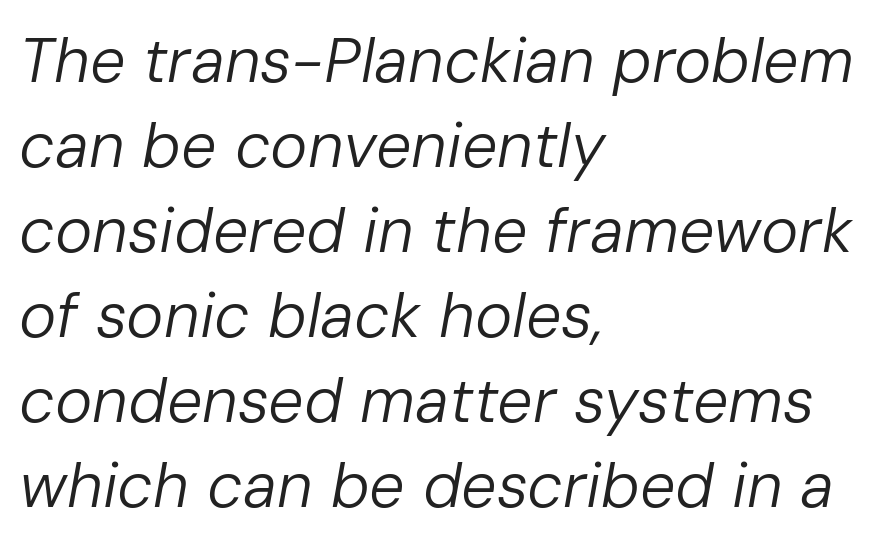
A quiet, ordinary-to-light weight characterises the typeface. Horizontal bands of white between lines are of average thickness. Only glyphs here, with clear space below each row. The typography opts for an oblique posture over an upright one. Here the designer chose a conventional face with non-uniform glyph widths.
